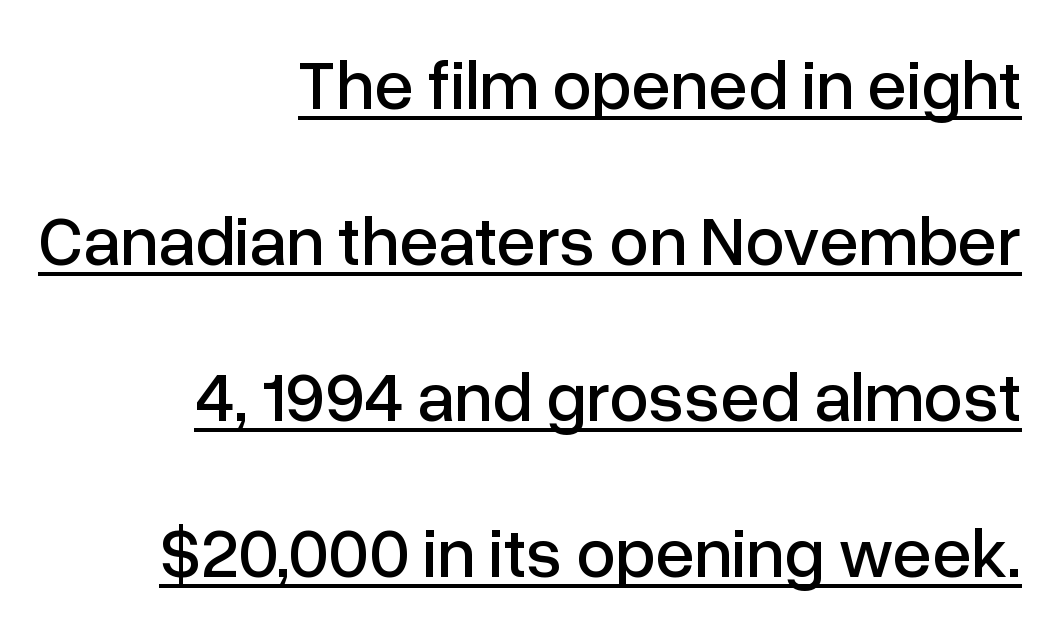
In terms of letterspacing, this is plain default setting. Horizontally, the lines are justified to the trailing edge only. Each letter keeps its own natural width here, so spacing adapts to shape. Grotesque or geometric, the face here clearly has no serifs. Is there any slant? The stems are plumb. A great deal of white space separates one row of letters from the next.
